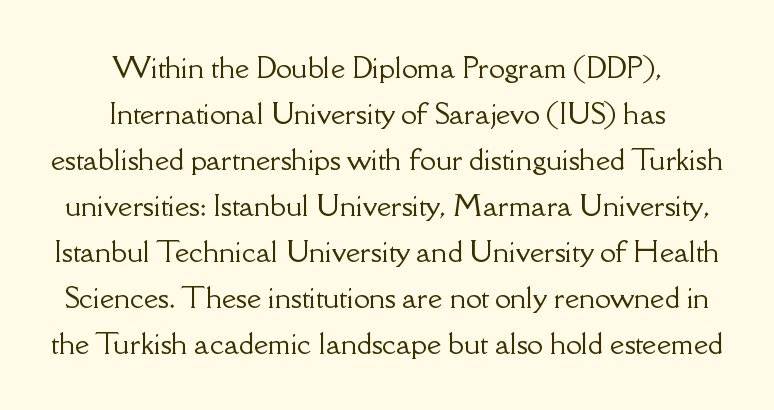
Q: Is the text italic (slanted)? A: No, it is upright.
Q: Is the typeface a serif or a sans-serif typeface? A: Serif.
Q: Is the text underlined? A: No.
Q: How is the paragraph aligned? A: Centered.
Q: Is the spacing between letters normal or unusually wide? A: Normal.
Q: Is the spacing between lines tight, normal or loose? A: Normal.
Q: Width (condensed, normal, or wide)? A: Normal.
Q: Stroke contrast? A: Low.
Q: x-height? A: Small.
Q: Monospaced? A: No.
